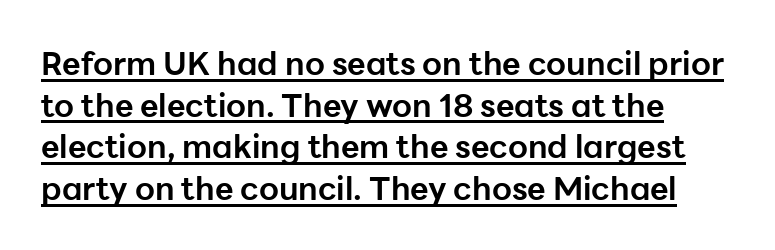
Looks like regular typesetting: each glyph gets only the width it needs. Nope, not italic — everything's standing straight. Decoration check: the copy is underlined. The rows are spaced the way most documents space them. No extra tracking has been applied to these lines. Are there feet on the stems? There aren't — it's a sans.
